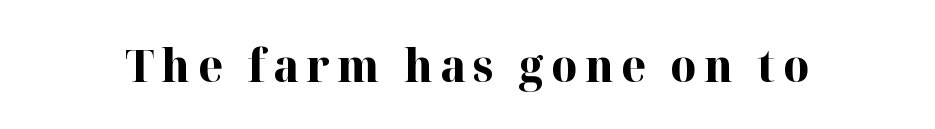
Heavy, bold letterforms. These lines were composed using upright roman letters. You could not count columns in this text — the font is proportionally spaced. Letters rest on an invisible, unmarked baseline.
